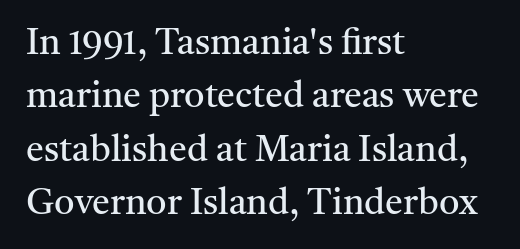
Q: Is the text bold? A: No.
Q: Is the text italic (slanted)? A: No, it is upright.
Q: Is the typeface a serif or a sans-serif typeface? A: Serif.
Q: Is the text underlined? A: No.
Q: How is the paragraph aligned? A: Left-aligned.
Q: Is the spacing between letters normal or unusually wide? A: Normal.
Q: Is the spacing between lines tight, normal or loose? A: Normal.
Q: Width (condensed, normal, or wide)? A: Normal.
Q: Stroke contrast? A: Medium.
Q: x-height? A: Medium.
Q: Monospaced? A: No.
